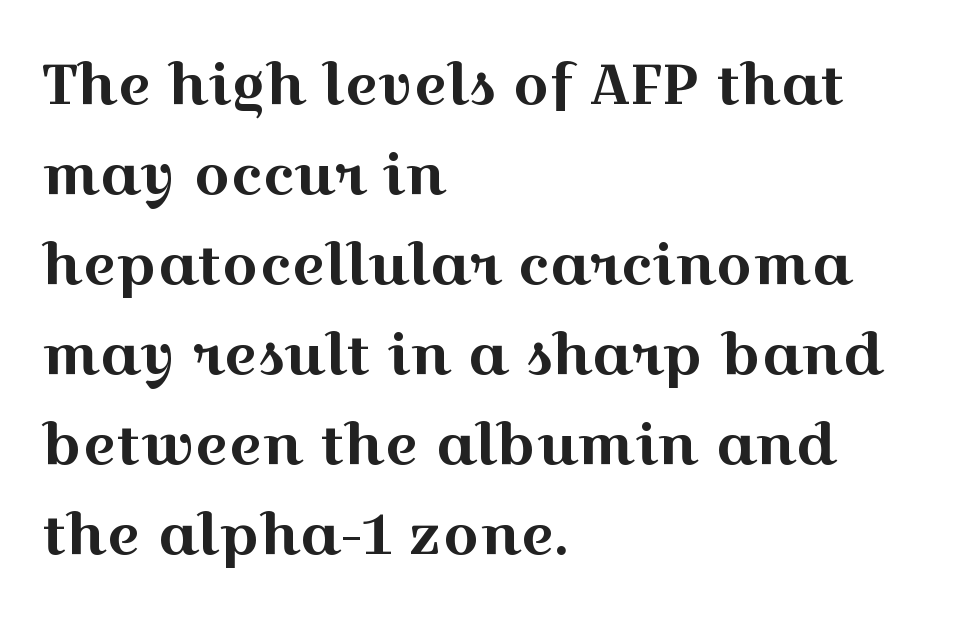
{"serif": "yes", "italic": "no", "width": "wide", "x_height": "medium", "monospaced": "no", "underline": "no", "align": "left", "line_spacing": "normal", "line_spacing_ratio": 1.58, "letter_spacing": "normal", "letter_spacing_em": 0.0, "glyph_px": 57}
